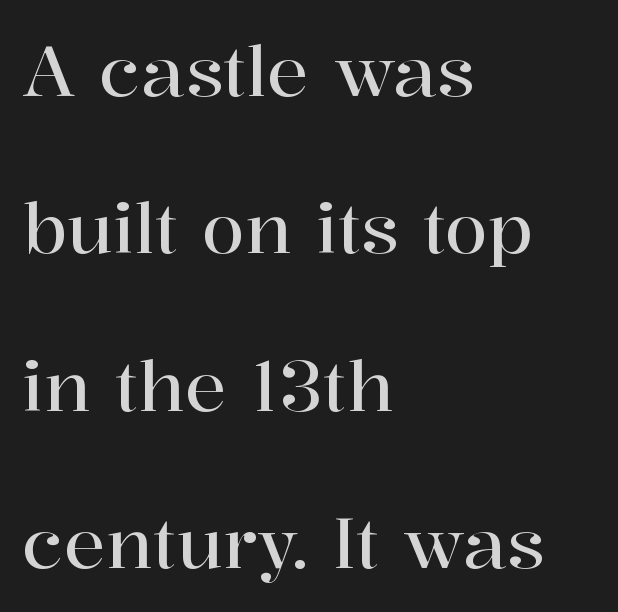
The foot of each line stays bare and open. Typeset ragged right — the left edge is the straight one. Leading is clearly above the norm, producing a sparse column. Looks like regular typesetting: each glyph gets only the width it needs. Look at the bottom of the vertical strokes: they flare into serifs here. The gaps between neighbouring characters are ordinary and unremarkable.
